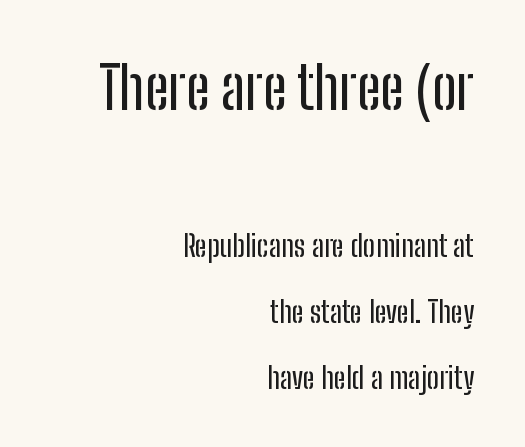
This sample trades compactness for vertical openness between lines. Caption: standard tracking, unaltered. Does the type have serifs? No, each stem ends abruptly. Style check: upright. Character widths vary here, with narrow letters taking less room than wide ones. Each row of text sits above clean, open space.
